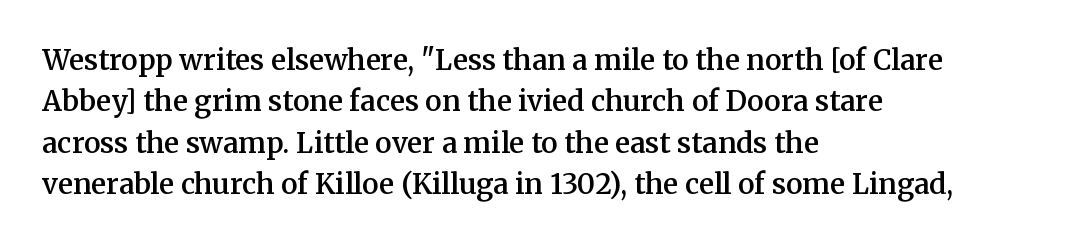
Varying glyph widths throughout — classic text-font behaviour. Casual observation: everything's shoved over to the left. Weight: semibold (demi). Descender tails drop into unmarked territory.
